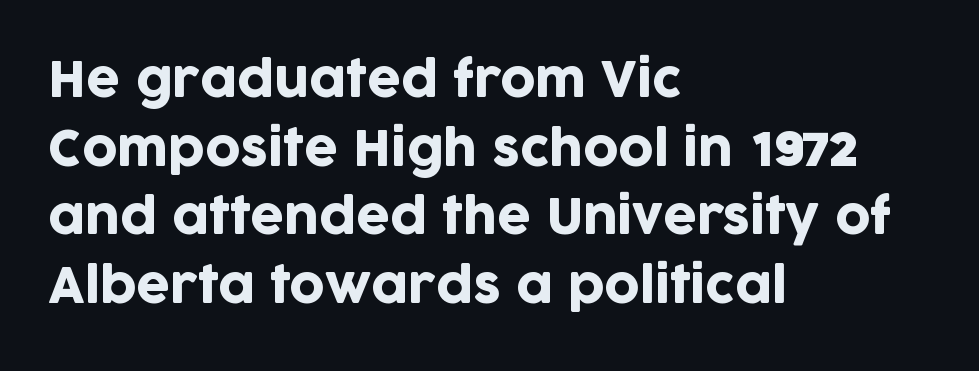
{"serif": "no", "italic": "no", "width": "normal", "stroke_contrast": "low", "x_height": "large", "monospaced": "no", "underline": "no", "align": "left", "line_spacing": "normal", "line_spacing_ratio": 1.43, "letter_spacing": "normal", "letter_spacing_em": 0.0, "glyph_px": 48}
